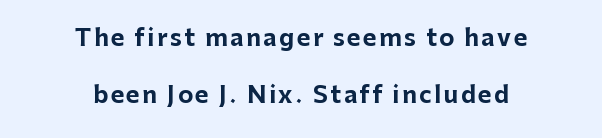
Students, observe: this is what heavily led, spacious text looks like. Is there any slant? The stems are plumb. Type without underlining. The sample has been set heavy, in full bold.
